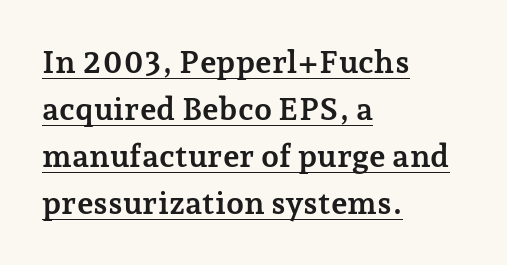
Nobody touched the tracking dial on this one. Leftover space on each line is placed entirely after the last word. The passage shown is typed in a proportional face where columns would drift. Whoever set this chose a conventional vertical rhythm. Rendered with straight, roman letterforms. The rendering uses the underline text-decoration.
